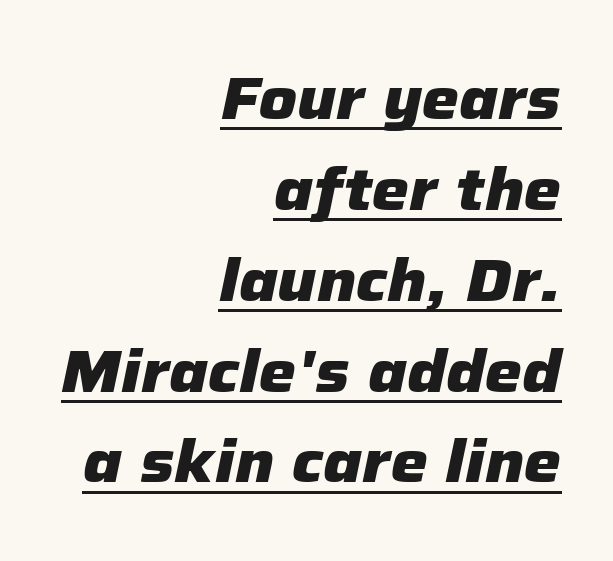
This rendering leaves character spacing at its baseline value. This is heavy type, rendered in bold. Emphasis is given by a line drawn under the lettering. Think of a printed novel: that variable character pitch is what you see here. These lines were composed using italics.
